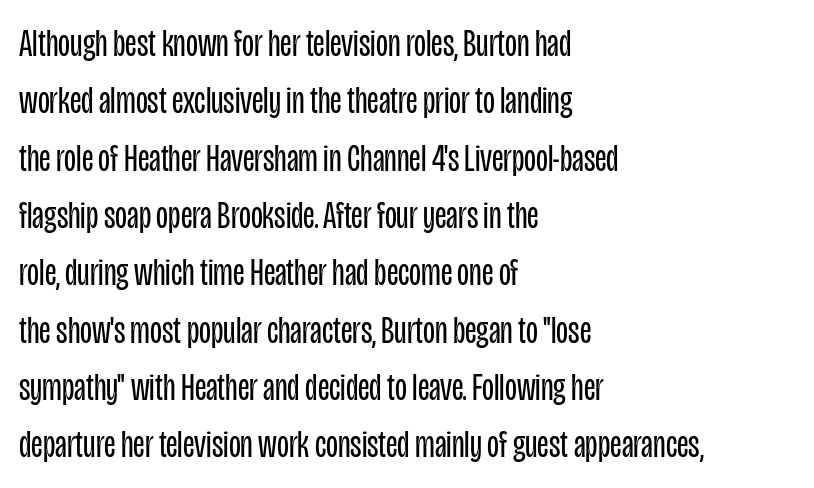
{"serif": "no", "italic": "no", "bold": "no", "weight": "regular", "width": "condensed", "stroke_contrast": "low", "x_height": "large", "monospaced": "no", "underline": "no", "align": "left", "line_spacing": "normal", "line_spacing_ratio": 1.47, "letter_spacing": "normal", "letter_spacing_em": 0.0, "glyph_px": 39}
